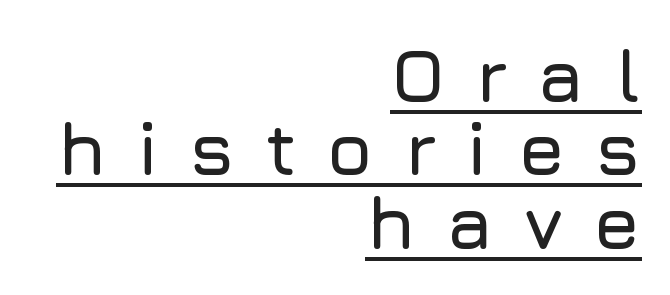
If you measured baseline to baseline, you'd find a short distance. The letters advance in unequal steps, a hallmark of proportional type. Horizontally, the lines are justified to the trailing edge only. Every character sits straight up, as roman type does. Looks like someone drew a line under every word here. This is sans-serif lettering, the kind often seen on screens and signage.
